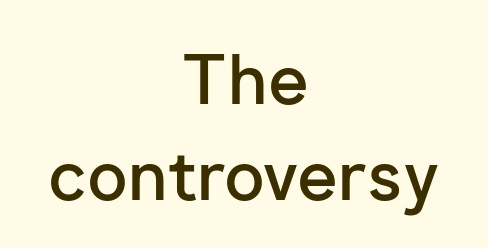
The image shows 70 px semibold sans-serif type, upright; set centered, normal line spacing (1.37x), normal letter spacing, not underlined; low stroke contrast and a medium x-height.
